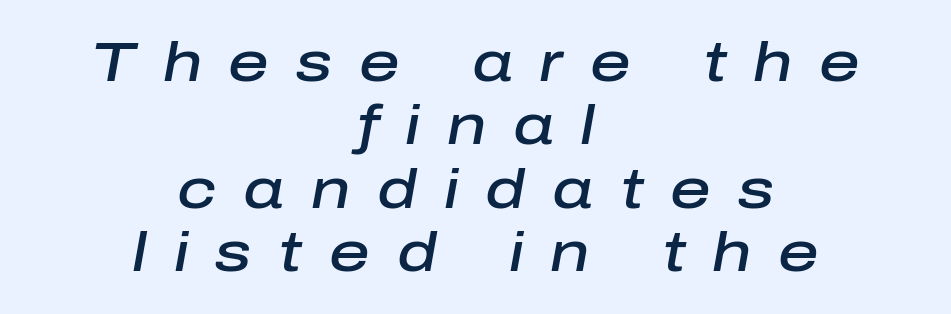
{"italic": "yes", "lean": "right", "slant_degrees": 10, "bold": "semi", "weight": "semibold", "width": "normal", "stroke_contrast": "low", "x_height": "medium", "monospaced": "no", "underline": "no", "align": "center", "line_spacing": "tight", "line_spacing_ratio": 1.13, "letter_spacing": "wide", "letter_spacing_em": 0.48, "glyph_px": 56}
